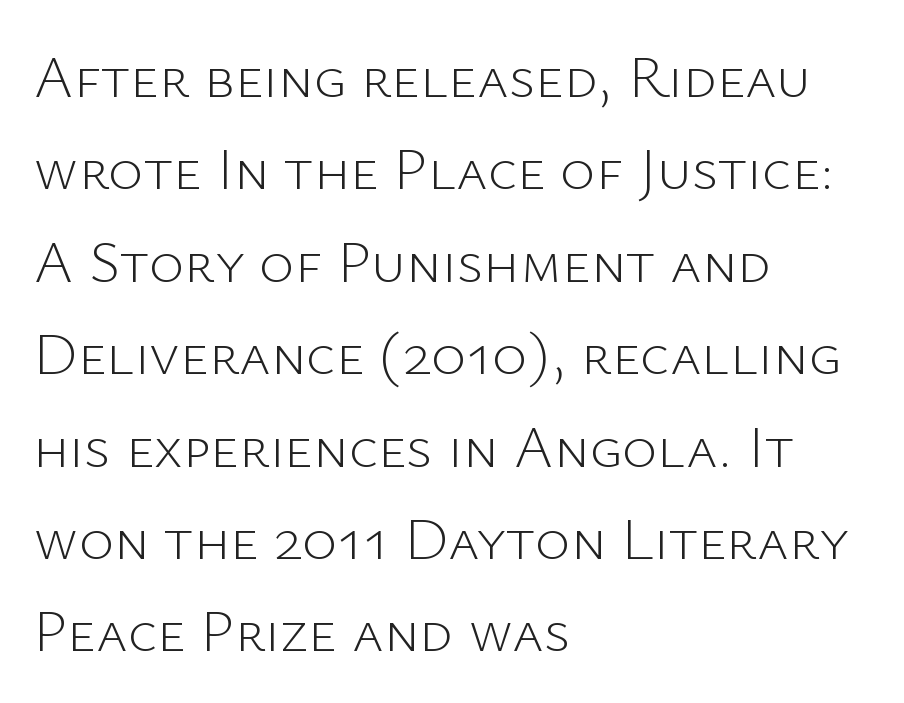
A classic flush-left, rag-right setting is used for this passage. Heft: none added — not bold. A normal amount of white space separates one row of letters from the next. This is the regular roman posture of the typeface.
